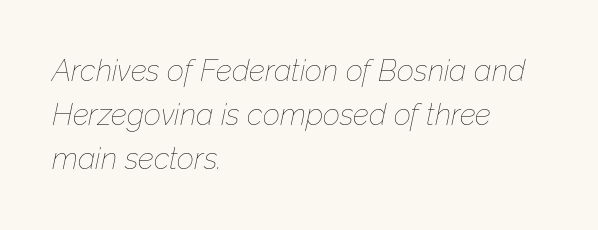
The image shows 30 px thin type, italic (leaning right); set left-aligned, normal line spacing (1.47x), normal letter spacing, not underlined; low stroke contrast and a medium x-height.
